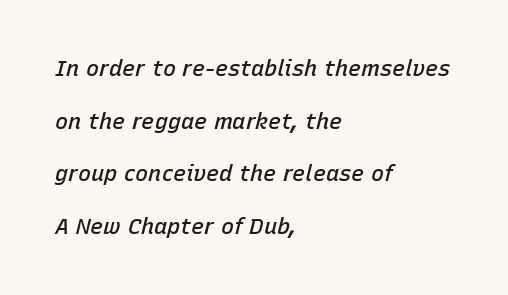
The image shows 22 px text type, italic (leaning right); set left-aligned, loose line spacing (2.39x), normal letter spacing, not underlined.
